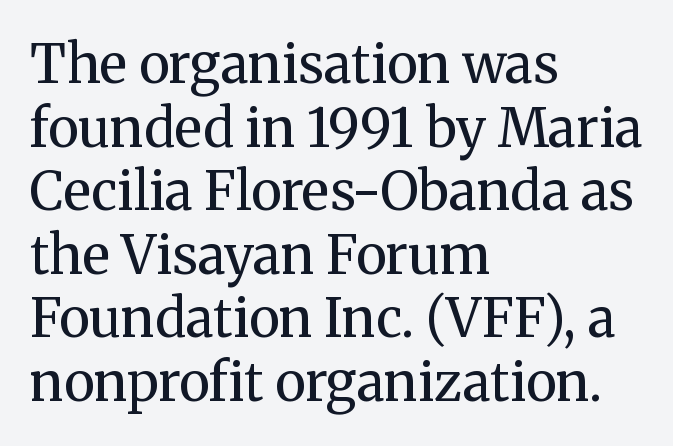
The typeface has the unassuming heft of standard copy or less. Check where the strokes stop: tiny serifs finish them off. A student would call this left alignment; a typographer would say flush left, rag right. The foot of each line stays bare and open. Is this a fixed-width face? No — the glyphs have proportional, varying widths. What stands out about the letter spacing? Nothing — it is the standard amount.
